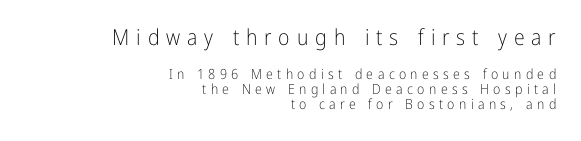
The image shows 22 px text type, upright; set right-aligned, tight line spacing (1.07x), unusually wide letter spacing (+0.31 em), not underlined; the first (top) block is 1.57x larger.
